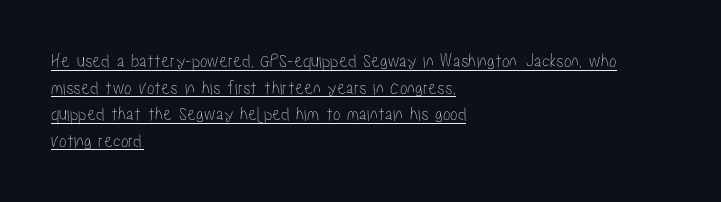
The image shows 20 px text type, upright; set left-aligned, normal line spacing (1.33x), normal letter spacing, underlined.
